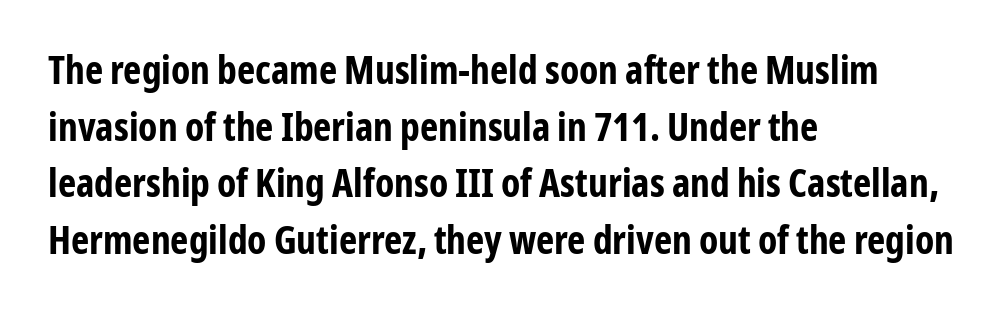
Q: Is the text bold? A: Yes.
Q: Is the text italic (slanted)? A: No, it is upright.
Q: Is the typeface a serif or a sans-serif typeface? A: Sans-serif.
Q: Is the text underlined? A: No.
Q: How is the paragraph aligned? A: Left-aligned.
Q: Is the spacing between letters normal or unusually wide? A: Normal.
Q: Is the spacing between lines tight, normal or loose? A: Normal.
Q: Width (condensed, normal, or wide)? A: Condensed.
Q: Stroke contrast? A: Low.
Q: x-height? A: Medium.
Q: Monospaced? A: No.
